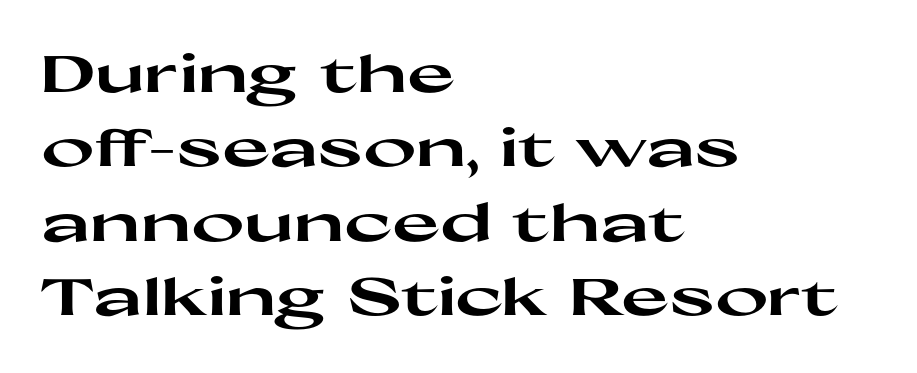
Q: Is the text bold? A: Yes.
Q: Is the text italic (slanted)? A: No, it is upright.
Q: Is the typeface a serif or a sans-serif typeface? A: Sans-serif.
Q: Is the text underlined? A: No.
Q: How is the paragraph aligned? A: Left-aligned.
Q: Is the spacing between letters normal or unusually wide? A: Normal.
Q: Is the spacing between lines tight, normal or loose? A: Normal.
Q: Width (condensed, normal, or wide)? A: Wide.
Q: Stroke contrast? A: High.
Q: x-height? A: Medium.
Q: Monospaced? A: No.
